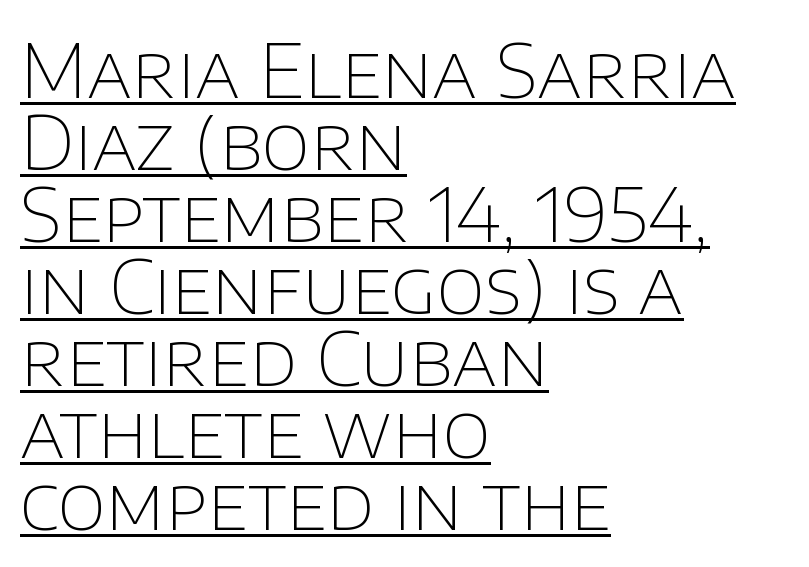
Stems and bowls with no extra thickness — not bold. The face used here is proportionally spaced, like ordinary book or web type. Notice how the stems are strictly vertical — no italics here. Is there an underline? Yes — a line sits under the letters. In terms of letterspacing, this is plain default setting.
